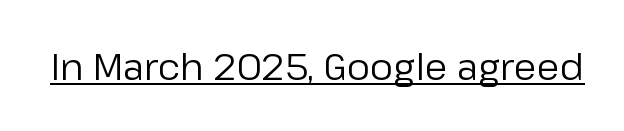
The typography opts for an upright posture over an oblique one. Words appear dense and cohesive because spacing is normal. The passage shown is underscored from start to finish. This is sans-serif lettering, the kind often seen on screens and signage. The rendering uses natural spacing where letterforms have individual widths. Stroke thickness stays within the range of a standard reading face or lighter.
